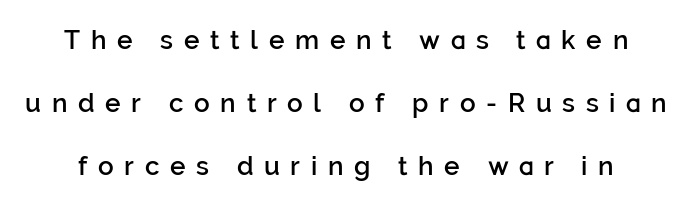
{"italic": "no", "bold": "semi", "underline": "no", "line_spacing": "loose", "line_spacing_ratio": 2.43, "letter_spacing": "wide", "letter_spacing_em": 0.41, "glyph_px": 26}
